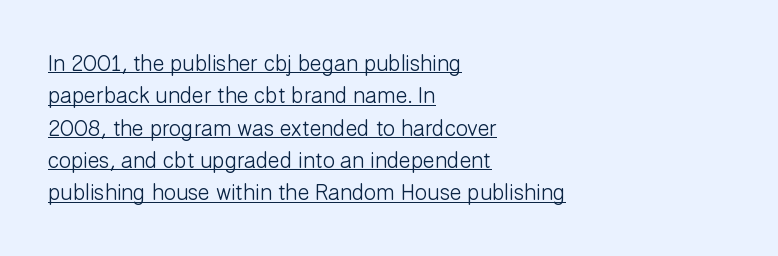
{"italic": "no", "bold": "no", "underline": "yes", "align": "left", "line_spacing": "normal", "line_spacing_ratio": 1.47, "letter_spacing": "normal", "letter_spacing_em": 0.0, "glyph_px": 22}
